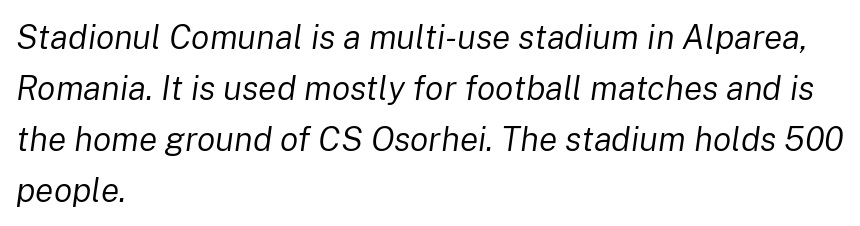
The letters advance in unequal steps, a hallmark of proportional type. The face looks like a standard text weight, possibly lighter. The paragraph has a hard left edge and a soft right edge. Reading down the column, the eye jumps a familiar distance to each next line. Does the lettering tilt? It does — this is italic.
